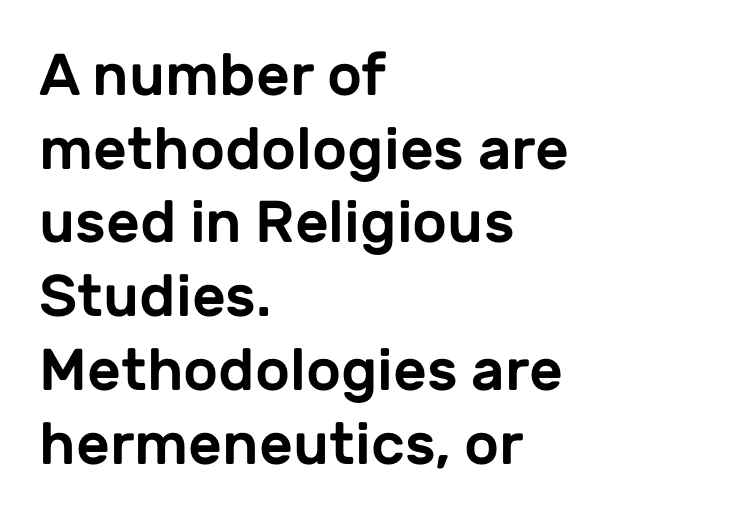
The image shows 59 px sans-serif type, upright; set left-aligned, normal line spacing (1.25x), normal letter spacing, not underlined; low stroke contrast and a medium x-height.
